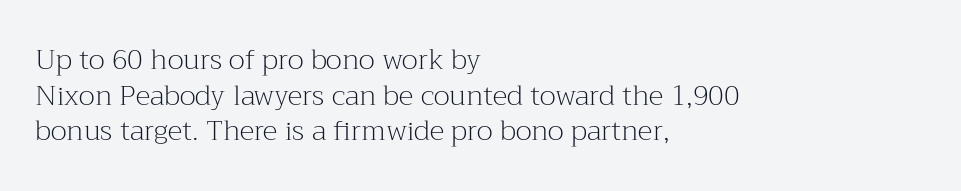
Q: Is the text bold? A: No.
Q: Is the text italic (slanted)? A: No, it is upright.
Q: Is the typeface a serif or a sans-serif typeface? A: Serif.
Q: Is the text underlined? A: No.
Q: How is the paragraph aligned? A: Left-aligned.
Q: Is the spacing between letters normal or unusually wide? A: Normal.
Q: Is the spacing between lines tight, normal or loose? A: Normal.
Q: Width (condensed, normal, or wide)? A: Normal.
Q: Stroke contrast? A: Medium.
Q: x-height? A: Medium.
Q: Monospaced? A: No.
